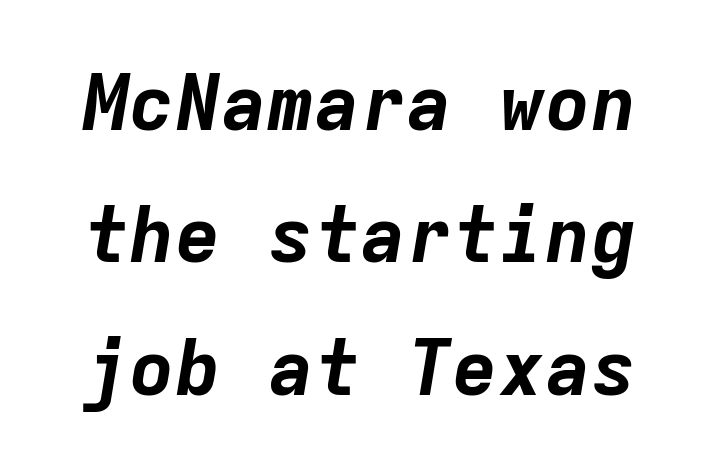
{"italic": "yes", "lean": "right", "slant_degrees": 9, "bold": "yes", "weight": "bold", "width": "normal", "stroke_contrast": "low", "x_height": "medium", "monospaced": "yes", "underline": "no", "line_spacing_ratio": 1.72, "letter_spacing": "normal", "letter_spacing_em": 0.0, "glyph_px": 77}
